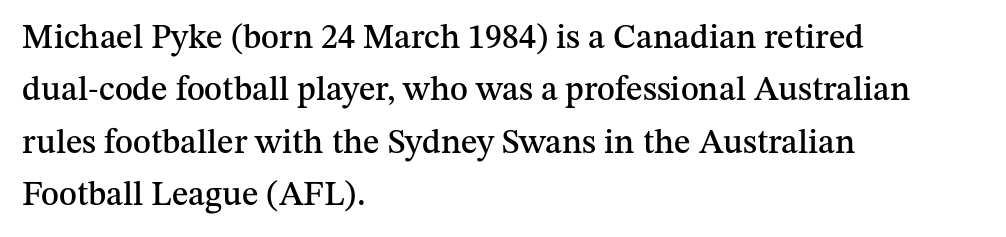
Is this a sans? No — the strokes have serifs. This sample has the flowing, uneven cadence of proportional lettering. Unlike italic type, these characters show no tilt at all. In terms of letterspacing, this is plain default setting.
